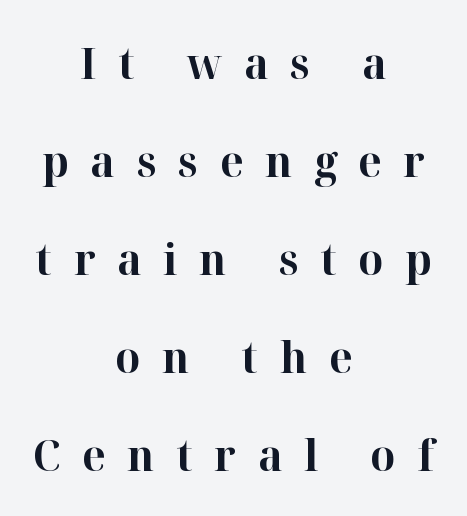
Q: Is the text bold? A: Yes.
Q: Is the text italic (slanted)? A: No, it is upright.
Q: Is the typeface a serif or a sans-serif typeface? A: Serif.
Q: Is the text underlined? A: No.
Q: How is the paragraph aligned? A: Centered.
Q: Is the spacing between letters normal or unusually wide? A: Unusually wide.
Q: Is the spacing between lines tight, normal or loose? A: Loose.
Q: Width (condensed, normal, or wide)? A: Normal.
Q: Stroke contrast? A: High.
Q: x-height? A: Medium.
Q: Monospaced? A: No.
